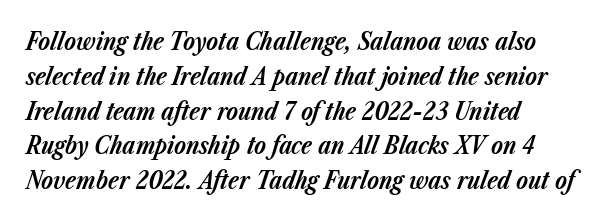
Look at the stroke-to-counter ratio: heavy, a bold. The zone under the glyphs is completely vacant. The space between consecutive lines is moderate. The specimen reads as italic at a glance. Observe the ordinary spacing: letters are neighbours, not strangers.
